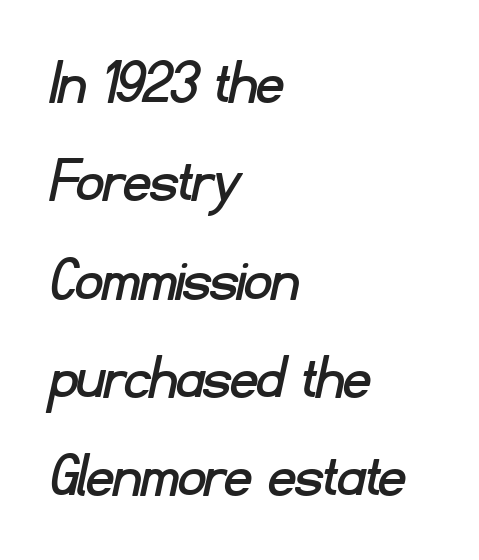
{"serif": "no", "width": "normal", "stroke_contrast": "low", "x_height": "small", "monospaced": "no", "underline": "no", "align": "left", "line_spacing": "normal", "line_spacing_ratio": 1.49, "letter_spacing": "normal", "letter_spacing_em": 0.0, "glyph_px": 66}
